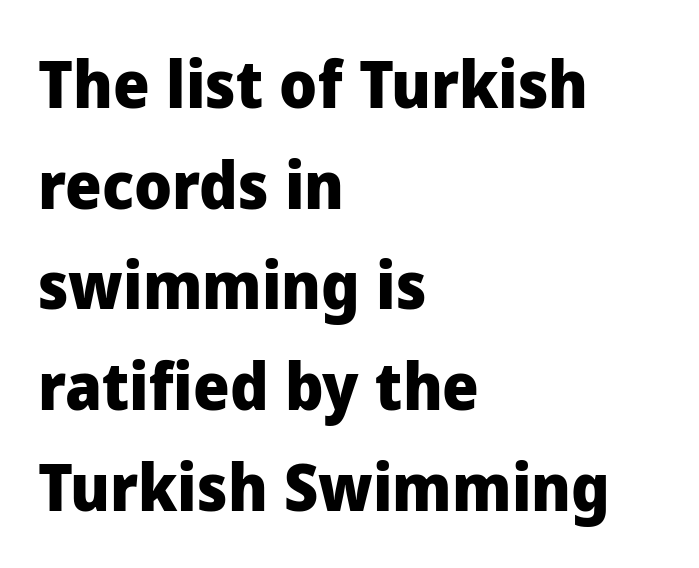
Q: Is the text bold? A: Yes.
Q: Is the text italic (slanted)? A: No, it is upright.
Q: Is the typeface a serif or a sans-serif typeface? A: Sans-serif.
Q: Is the text underlined? A: No.
Q: How is the paragraph aligned? A: Left-aligned.
Q: Is the spacing between letters normal or unusually wide? A: Normal.
Q: Is the spacing between lines tight, normal or loose? A: Normal.
Q: Width (condensed, normal, or wide)? A: Normal.
Q: Stroke contrast? A: Low.
Q: x-height? A: Medium.
Q: Monospaced? A: No.
